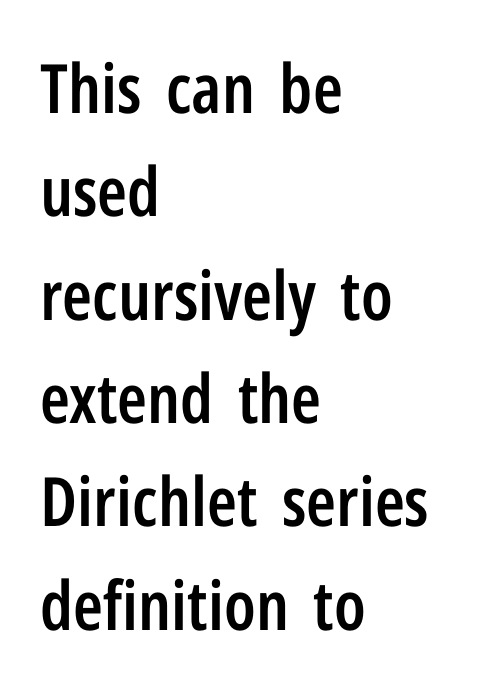
The image shows 68 px semibold, condensed sans-serif type, upright; set left-aligned, normal line spacing (1.52x), normal letter spacing, not underlined; low stroke contrast and a medium x-height.
